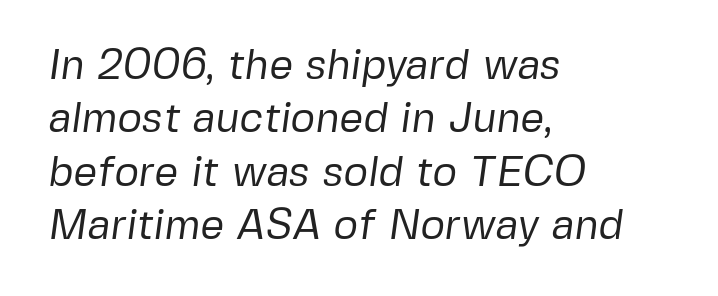
The image shows 42 px regular-weight sans-serif type; set left-aligned, normal line spacing (1.27x), normal letter spacing, not underlined; low stroke contrast and a medium x-height.
